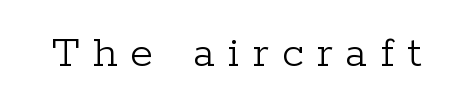
The string is rendered with underlining switched off. I'd call this a serif setting — the letters wear small feet. Students, note that the glyphs here are deliberately spaced far apart. The lettering stays uniformly vertical, giving the passage a roman look. You could not count columns in this text — the font is proportionally spaced.
